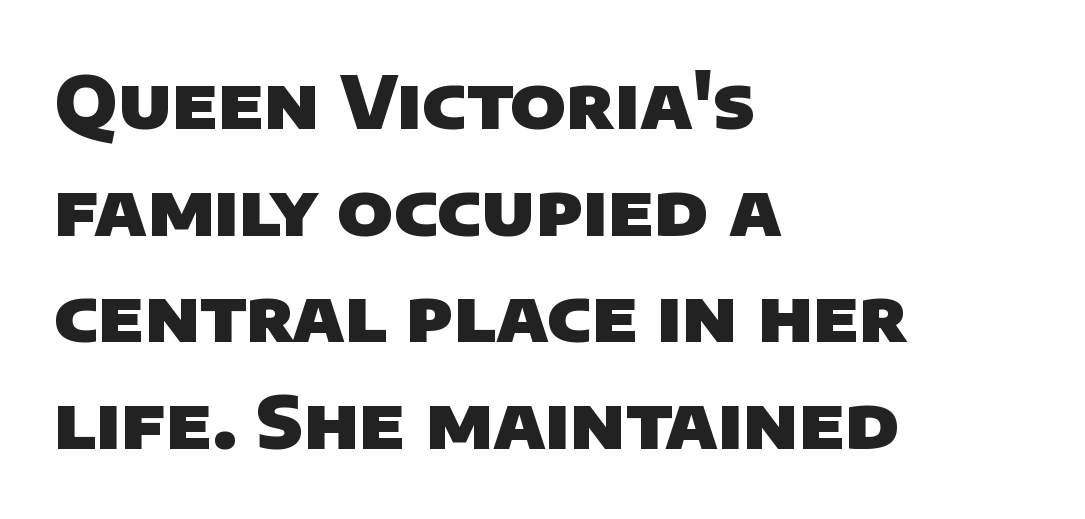
The image shows 72 px heavy sans-serif type; set left-aligned, normal line spacing (1.48x), normal letter spacing, not underlined; low stroke contrast and a large x-height.
